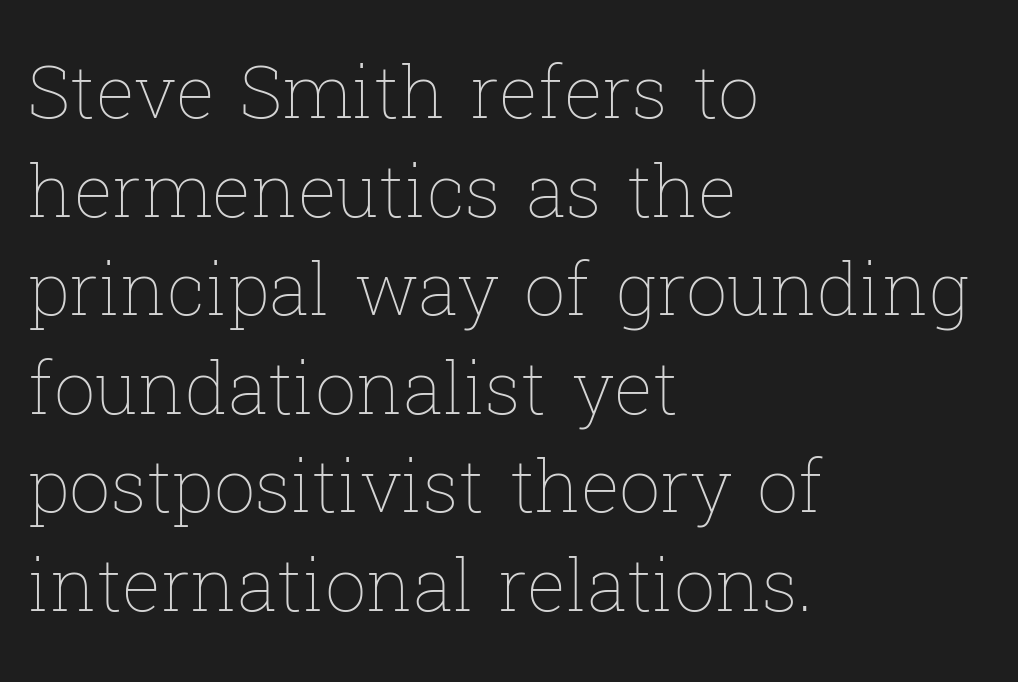
A typesetter would call this leading conventional body-copy spacing. Proportional: the letters do not fall into vertical columns. The letterforms sit shoulder to shoulder at normal distance. The lettering stays uniformly vertical, giving the passage a roman look. Teacher's note: observe the even left margin — that is flush-left alignment. No letter is thick-stroked: the sample isn't bold.
